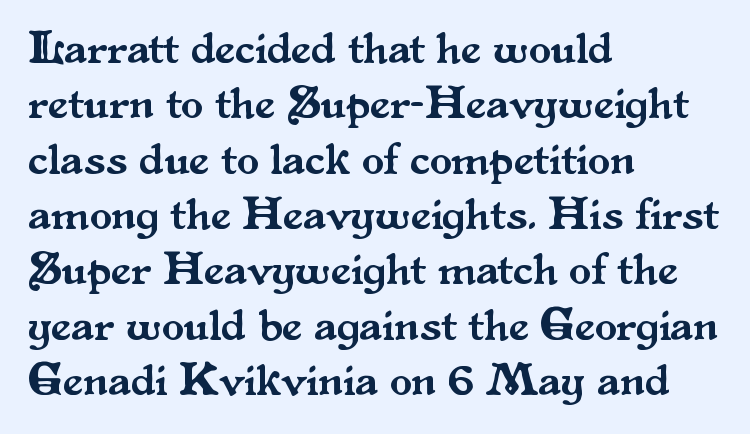
Q: Is the text italic (slanted)? A: No, it is upright.
Q: Is the typeface a serif or a sans-serif typeface? A: Serif.
Q: Is the text underlined? A: No.
Q: How is the paragraph aligned? A: Left-aligned.
Q: Is the spacing between letters normal or unusually wide? A: Normal.
Q: Width (condensed, normal, or wide)? A: Normal.
Q: Stroke contrast? A: Medium.
Q: x-height? A: Small.
Q: Monospaced? A: No.
